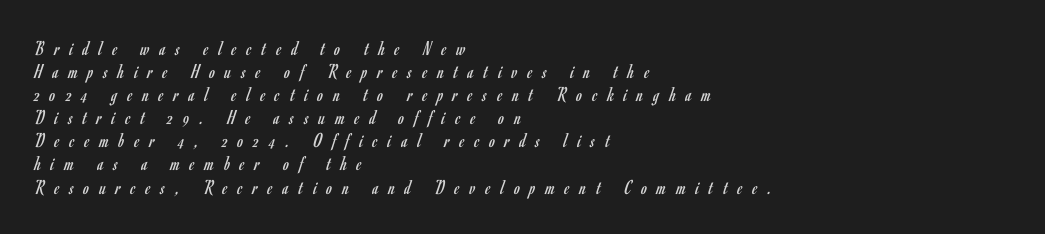
The strokes are not fattened; the text isn't bold. One glance says dense: line gaps are narrower than usual. Caption: expanded tracking, letters set apart.
